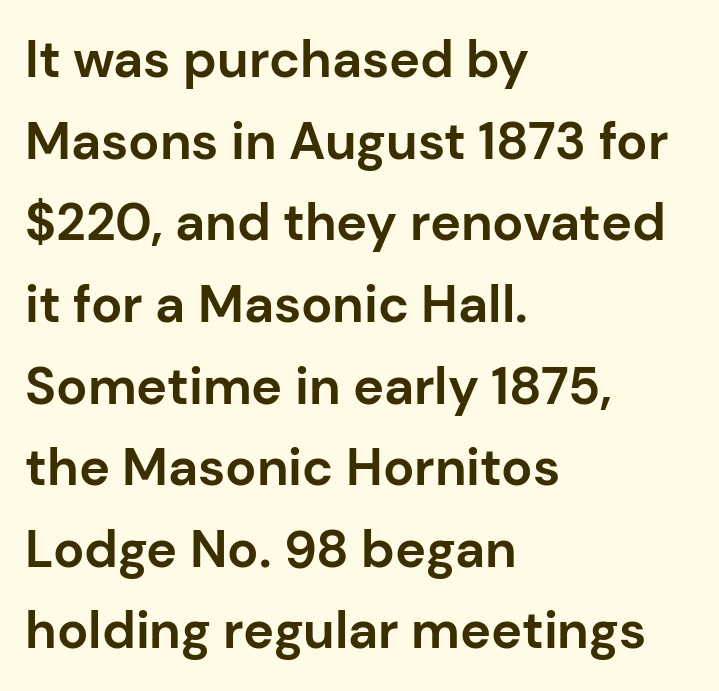
Q: Is the text bold? A: Yes.
Q: Is the text italic (slanted)? A: No, it is upright.
Q: Is the typeface a serif or a sans-serif typeface? A: Sans-serif.
Q: Is the text underlined? A: No.
Q: How is the paragraph aligned? A: Left-aligned.
Q: Is the spacing between letters normal or unusually wide? A: Normal.
Q: Is the spacing between lines tight, normal or loose? A: Normal.
Q: Width (condensed, normal, or wide)? A: Normal.
Q: Stroke contrast? A: Low.
Q: x-height? A: Medium.
Q: Monospaced? A: No.
